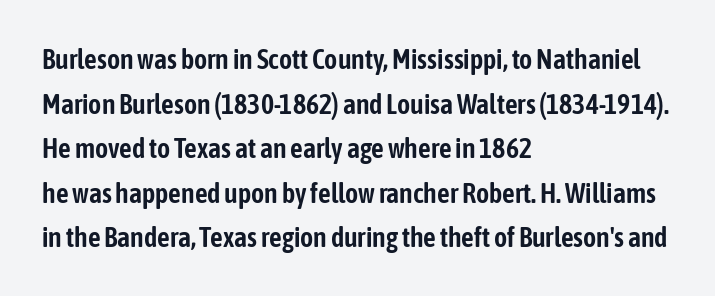
Q: Is the text italic (slanted)? A: No, it is upright.
Q: Is the typeface a serif or a sans-serif typeface? A: Sans-serif.
Q: Is the text underlined? A: No.
Q: How is the paragraph aligned? A: Left-aligned.
Q: Is the spacing between letters normal or unusually wide? A: Normal.
Q: Is the spacing between lines tight, normal or loose? A: Normal.
Q: Width (condensed, normal, or wide)? A: Condensed.
Q: Stroke contrast? A: Low.
Q: x-height? A: Medium.
Q: Monospaced? A: No.
